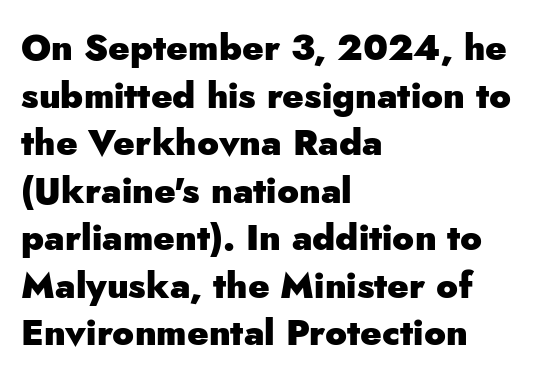
Q: Is the text bold? A: Yes.
Q: Is the text italic (slanted)? A: No, it is upright.
Q: Is the typeface a serif or a sans-serif typeface? A: Sans-serif.
Q: Is the text underlined? A: No.
Q: How is the paragraph aligned? A: Left-aligned.
Q: Is the spacing between letters normal or unusually wide? A: Normal.
Q: Is the spacing between lines tight, normal or loose? A: Normal.
Q: Width (condensed, normal, or wide)? A: Normal.
Q: Stroke contrast? A: Low.
Q: x-height? A: Small.
Q: Monospaced? A: No.
